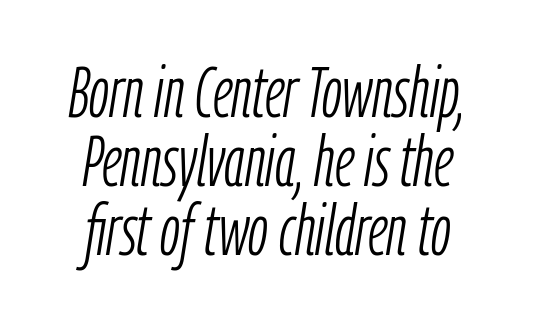
{"italic": "yes", "lean": "right", "slant_degrees": 9, "bold": "no", "weight": "light", "width": "condensed", "stroke_contrast": "low", "x_height": "medium", "monospaced": "no", "underline": "no", "align": "center", "line_spacing": "tight", "line_spacing_ratio": 0.96, "letter_spacing": "normal", "letter_spacing_em": 0.0, "glyph_px": 72}
